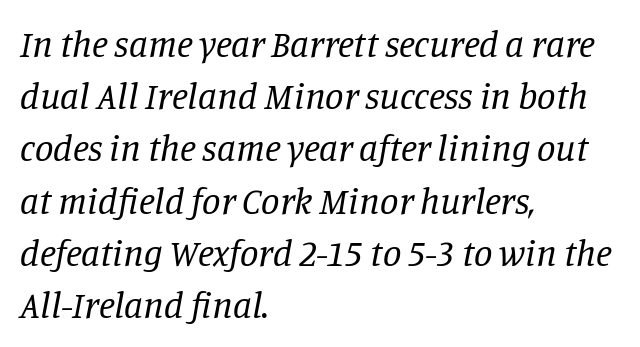
The image shows 37 px regular-weight serif type, italic (leaning right); set left-aligned, normal line spacing (1.41x), normal letter spacing, not underlined; low stroke contrast and a large x-height.
